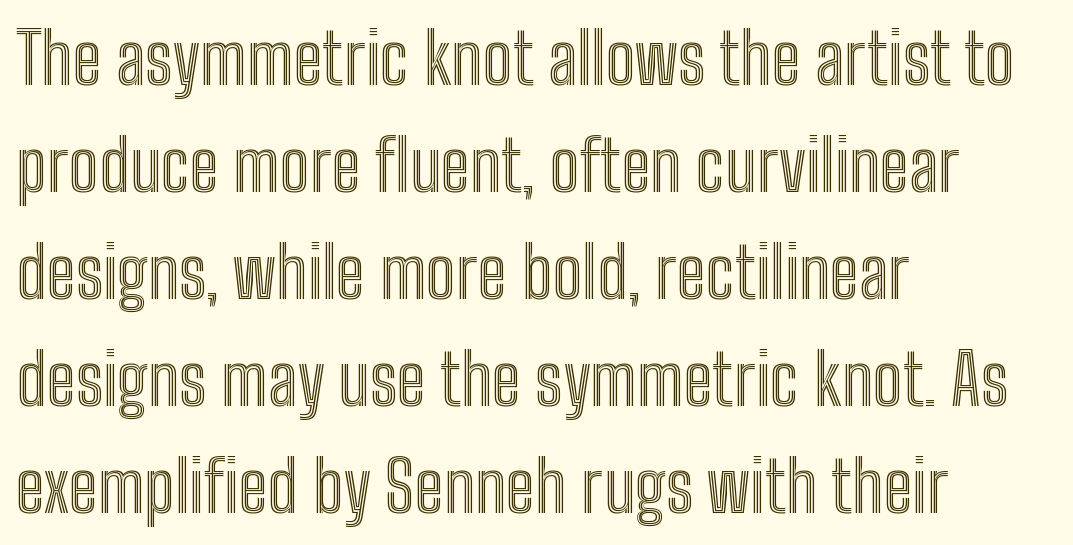
Q: Is the text italic (slanted)? A: No, it is upright.
Q: Is the text underlined? A: No.
Q: How is the paragraph aligned? A: Left-aligned.
Q: Is the spacing between letters normal or unusually wide? A: Normal.
Q: Is the spacing between lines tight, normal or loose? A: Normal.
Q: Width (condensed, normal, or wide)? A: Condensed.
Q: x-height? A: Medium.
Q: Monospaced? A: No.
